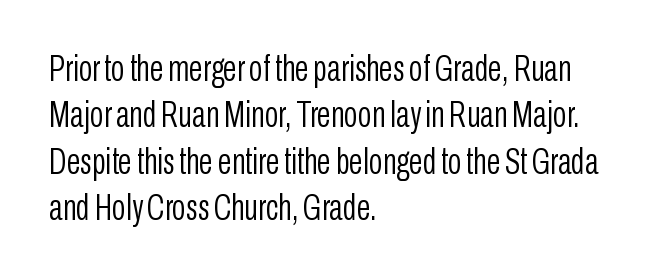
Q: Is the text bold? A: No.
Q: Is the text italic (slanted)? A: No, it is upright.
Q: Is the typeface a serif or a sans-serif typeface? A: Sans-serif.
Q: Is the text underlined? A: No.
Q: How is the paragraph aligned? A: Left-aligned.
Q: Is the spacing between letters normal or unusually wide? A: Normal.
Q: Is the spacing between lines tight, normal or loose? A: Normal.
Q: Width (condensed, normal, or wide)? A: Condensed.
Q: Stroke contrast? A: Low.
Q: x-height? A: Medium.
Q: Monospaced? A: No.
